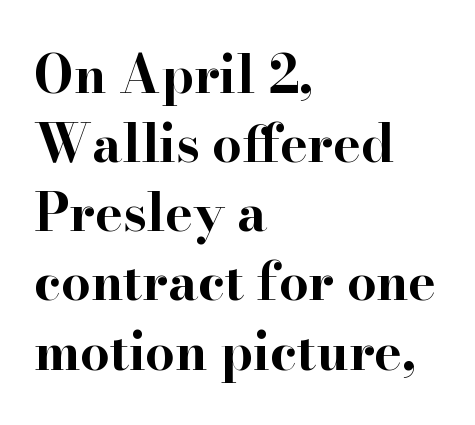
Compared with an ordinary text face, these strokes are far heavier — a full bold. Here the designer chose a conventional face with non-uniform glyph widths. Does the lettering tilt? It doesn't — this is upright. Characters follow at the spacing the type designer built in. Nobody drew a line under any word here.
